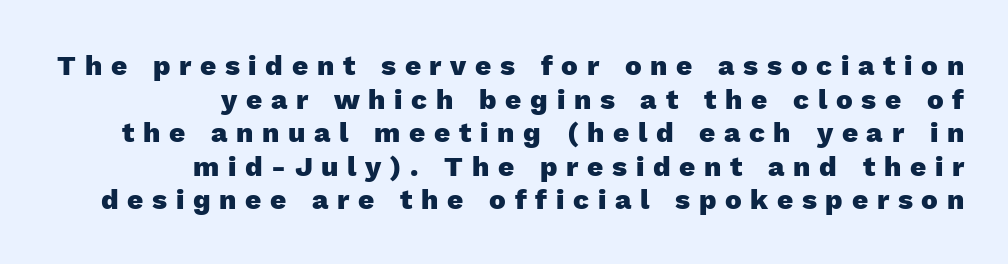
The image shows 28 px heavy sans-serif type, upright; set right-aligned, line spacing 1.2x, unusually wide letter spacing (+0.31 em), not underlined; a medium x-height.
